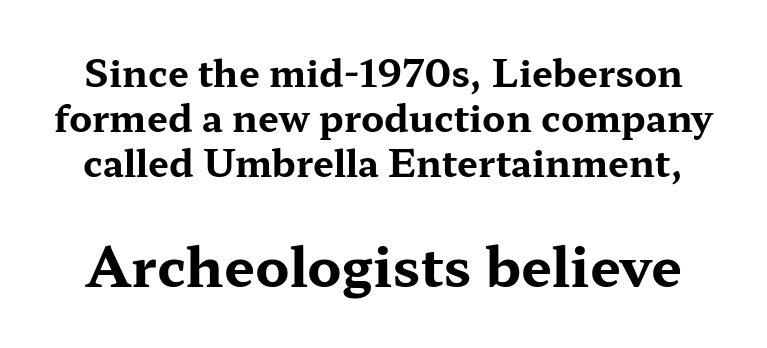
Inter-character spacing is left at the font's built-in metrics. Characters remain perfectly vertical along every line. Typesetter's note: full bold, strokes at maximum text heaviness. The rendering enlarges the type as you move from the upper chunk to the lower.
